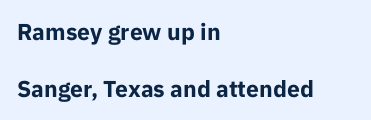
The ragged edge is on the right, which tells us the setting is flush left. Italic? Not at all — the glyphs are vertical. The space beneath each line is pristine and unruled. Leading is clearly above the norm, producing a sparse column.
